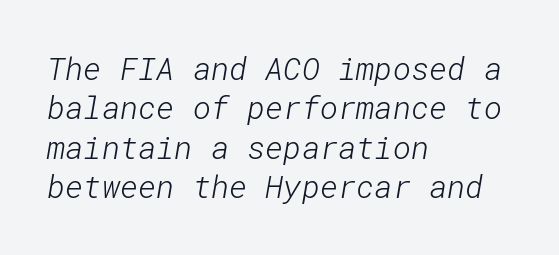
Any mark beneath the type? The region is blank. Each letter's strokes conclude bluntly, with no projecting serifs. Leading matches the norm, producing a regular column. The setting favours the left margin, as ordinary paragraphs usually do.
